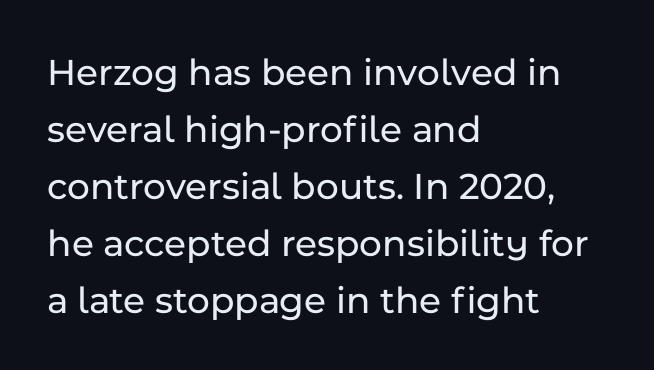
{"serif": "no", "italic": "no", "width": "normal", "stroke_contrast": "low", "x_height": "medium", "monospaced": "no", "underline": "no", "align": "left", "line_spacing": "normal", "line_spacing_ratio": 1.46, "letter_spacing": "normal", "letter_spacing_em": 0.0, "glyph_px": 39}
